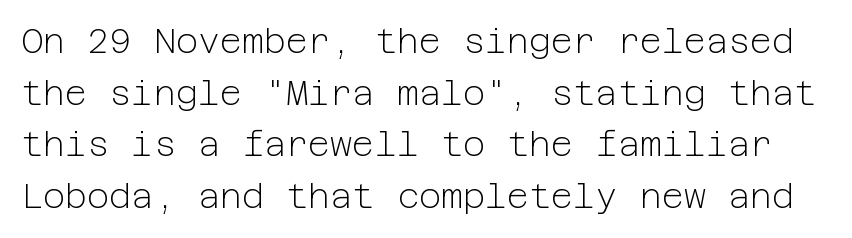
Q: Is the text bold? A: No.
Q: Is the text italic (slanted)? A: No, it is upright.
Q: Is the typeface a serif or a sans-serif typeface? A: Sans-serif.
Q: Is the text underlined? A: No.
Q: Is the spacing between letters normal or unusually wide? A: Normal.
Q: Is the spacing between lines tight, normal or loose? A: Normal.
Q: Width (condensed, normal, or wide)? A: Normal.
Q: Stroke contrast? A: Low.
Q: x-height? A: Medium.
